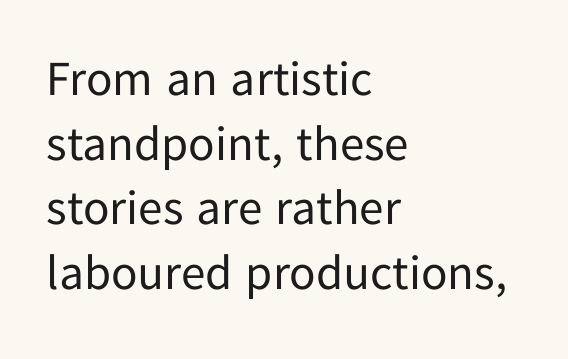
Q: Is the text bold? A: No.
Q: Is the text italic (slanted)? A: No, it is upright.
Q: Is the typeface a serif or a sans-serif typeface? A: Sans-serif.
Q: Is the text underlined? A: No.
Q: How is the paragraph aligned? A: Left-aligned.
Q: Is the spacing between letters normal or unusually wide? A: Normal.
Q: Is the spacing between lines tight, normal or loose? A: Normal.
Q: Width (condensed, normal, or wide)? A: Normal.
Q: Stroke contrast? A: Low.
Q: x-height? A: Medium.
Q: Monospaced? A: No.
